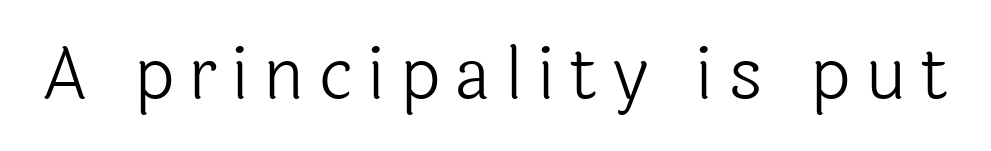
It's the straight-up-and-down kind of type. Honestly, there is no underline to notice here at all. The characters are drawn with everyday or finer stroke widths. The font family rendered here belongs to the sans-serif group. Each word looks stretched out because of the extra space between its letters.
